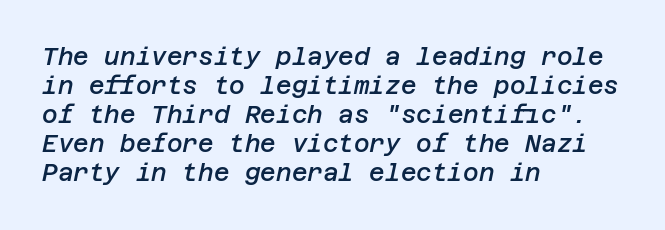
The characters look somewhat weighty, a semibold short of true bold. Notice how the stems are inclined rather than vertical — that's the hallmark of italics. Nobody touched the tracking dial on this one. Reading down the block, your eye returns to a fixed left position each line.
